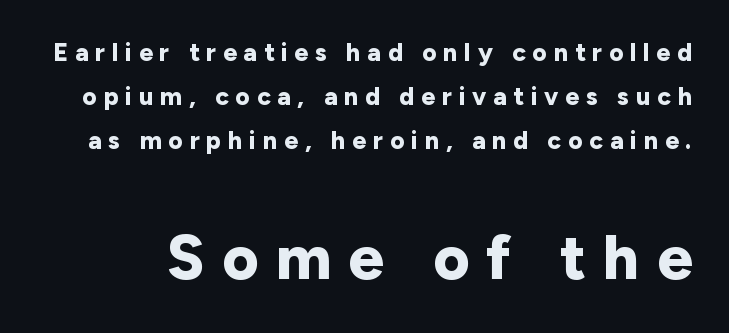
Q: Is the text bold? A: Yes.
Q: Is the text italic (slanted)? A: No, it is upright.
Q: Is the typeface a serif or a sans-serif typeface? A: Sans-serif.
Q: Is the text underlined? A: No.
Q: Is the spacing between letters normal or unusually wide? A: Unusually wide.
Q: Which block of text is set in a larger size, the first (top) or the second (bottom)? A: The second (bottom) one.
Q: Width (condensed, normal, or wide)? A: Normal.
Q: Stroke contrast? A: Low.
Q: x-height? A: Medium.
Q: Monospaced? A: No.
